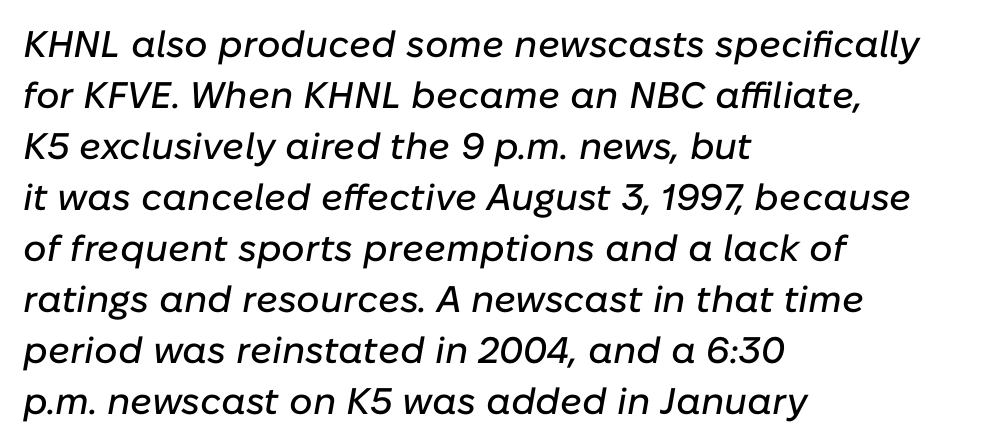
The image shows 37 px text type, italic (leaning right); set left-aligned, normal line spacing (1.38x), normal letter spacing, not underlined; low stroke contrast and a medium x-height.
